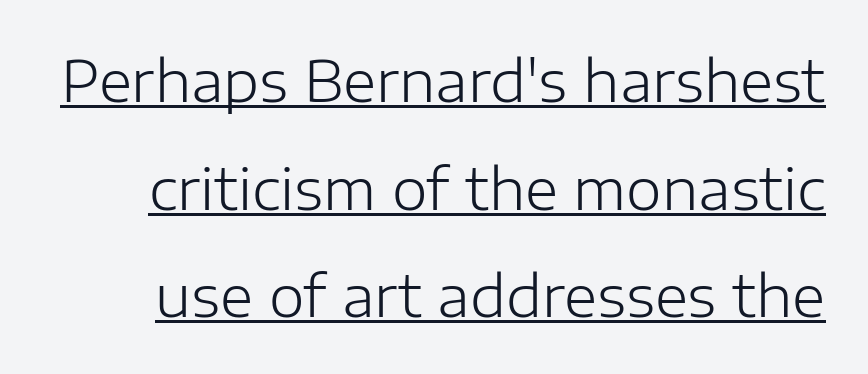
The image shows 57 px light sans-serif type, upright; set line spacing 1.89x, normal letter spacing, underlined; low stroke contrast and a medium x-height.
